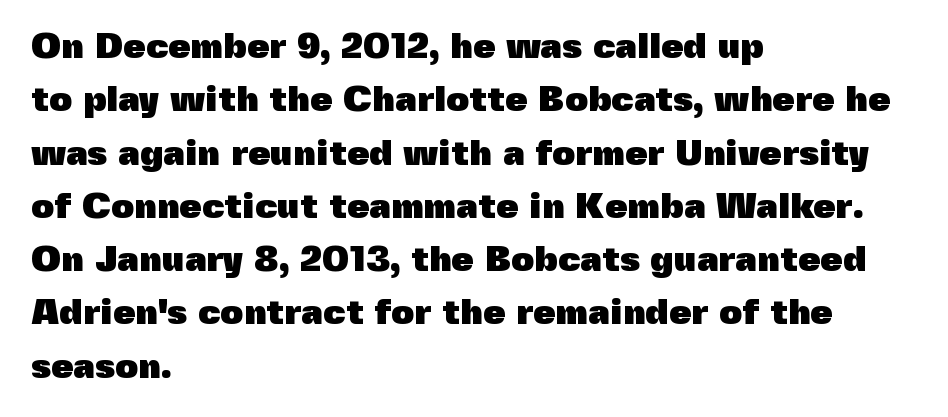
The image shows 36 px heavy sans-serif type, upright; set left-aligned, normal line spacing (1.48x), normal letter spacing, not underlined; a medium x-height.
